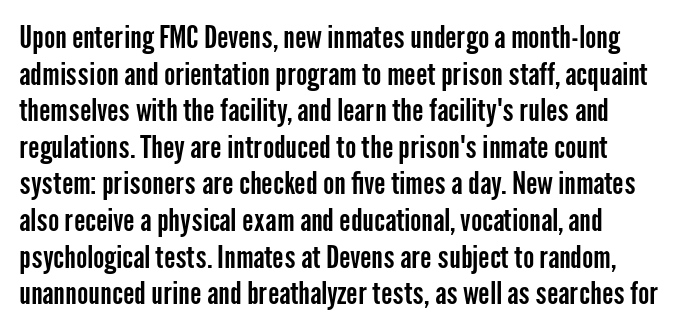
The image shows 30 px condensed sans-serif type, upright; set left-aligned, line spacing 1.22x, normal letter spacing, not underlined; low stroke contrast and a medium x-height.
